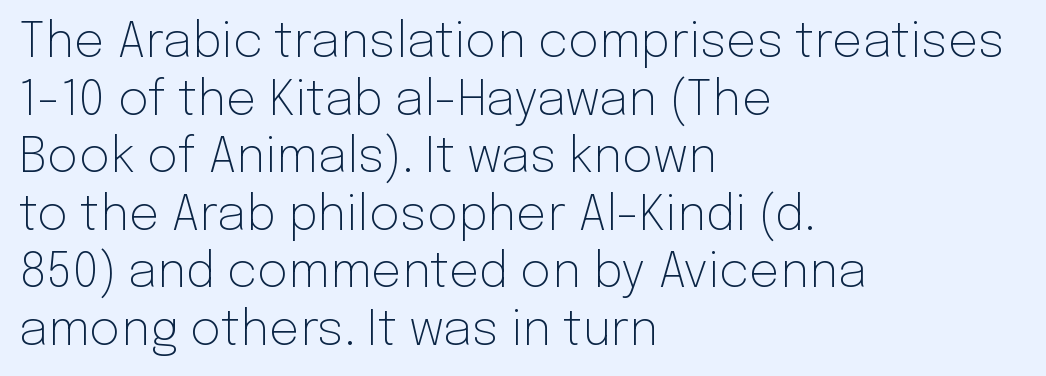
{"serif": "no", "italic": "no", "bold": "no", "weight": "light", "width": "normal", "stroke_contrast": "low", "x_height": "medium", "monospaced": "no", "underline": "no", "align": "left", "line_spacing_ratio": 1.2, "letter_spacing": "normal", "letter_spacing_em": 0.0, "glyph_px": 48}
